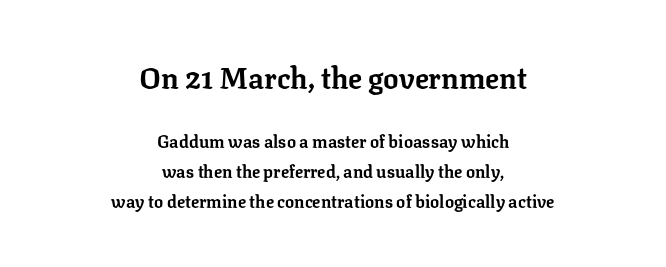
Is the type bold? Yes — the strokes are clearly thick and heavy. Proportional: the letters do not fall into vertical columns. This sample uses an upright cut, with every glyph sitting square on the baseline. This rendering features lettering with no underline.
